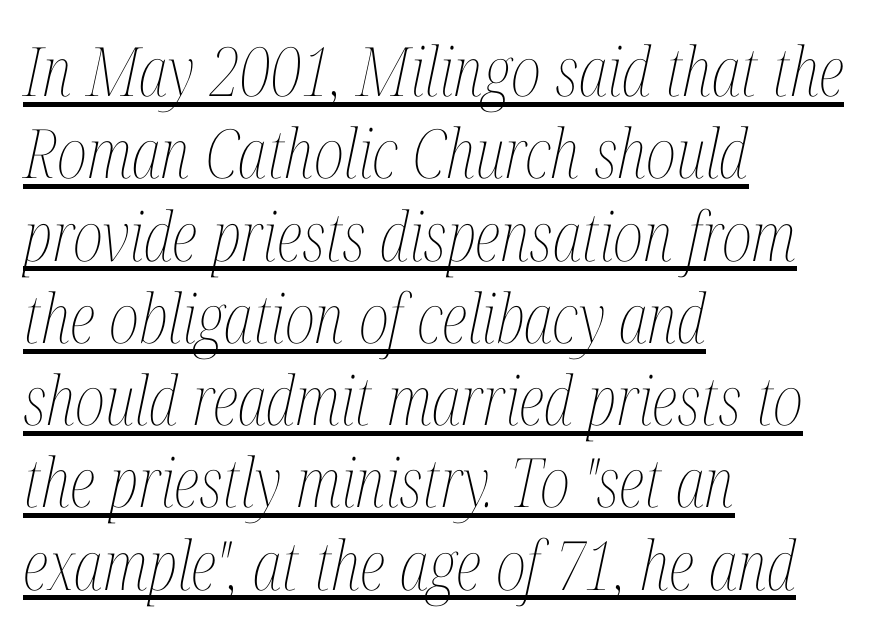
The specimen reads as italic at a glance. The specimen includes a rule beneath the text block's lines. No extra ink here — the face is not bold. A classic flush-left, rag-right setting is used for this passage.
